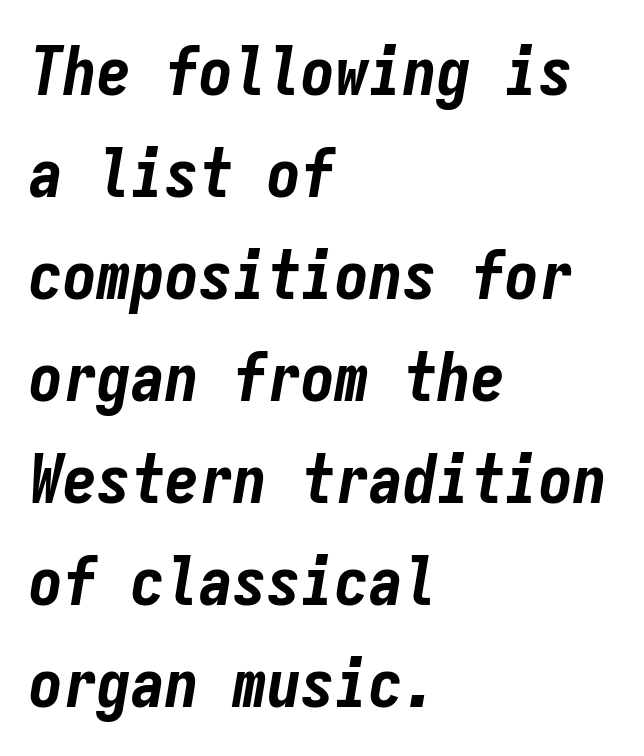
The image shows 68 px bold, condensed type, italic (leaning right), monospaced; set left-aligned, normal line spacing (1.5x), normal letter spacing, not underlined; low stroke contrast and a medium x-height.
